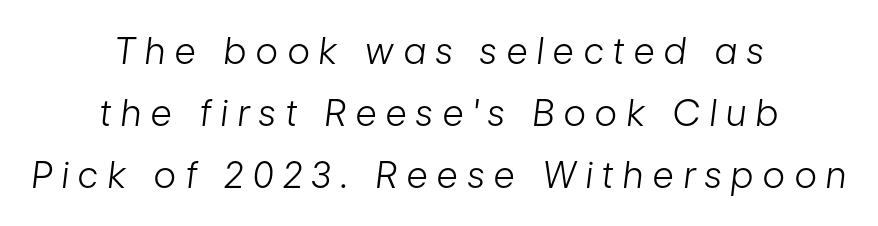
{"italic": "yes", "lean": "right", "slant_degrees": 7, "bold": "no", "weight": "light", "width": "condensed", "stroke_contrast": "low", "x_height": "medium", "monospaced": "no", "underline": "no", "align": "center", "line_spacing_ratio": 1.72, "letter_spacing": "wide", "letter_spacing_em": 0.28, "glyph_px": 36}
